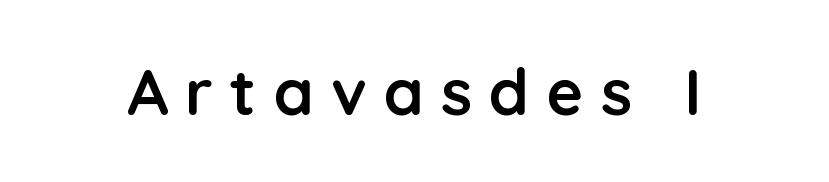
The image shows 64 px semibold sans-serif type, upright; set unusually wide letter spacing (+0.27 em), not underlined; low stroke contrast and a medium x-height.
